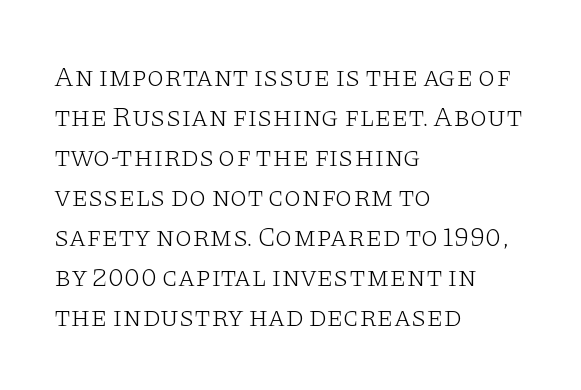
{"serif": "yes", "italic": "no", "bold": "no", "weight": "light", "width": "wide", "stroke_contrast": "low", "x_height": "large", "monospaced": "no", "underline": "no", "align": "left", "line_spacing": "normal", "line_spacing_ratio": 1.43, "letter_spacing": "normal", "letter_spacing_em": 0.0, "glyph_px": 28}
